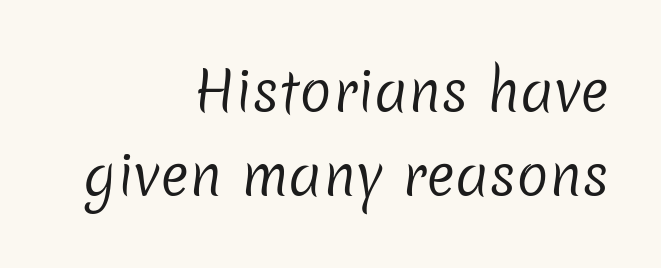
{"serif": "no", "bold": "no", "weight": "regular", "width": "normal", "stroke_contrast": "low", "x_height": "medium", "monospaced": "no", "underline": "no", "align": "right", "line_spacing": "normal", "line_spacing_ratio": 1.56, "letter_spacing": "normal", "letter_spacing_em": 0.0, "glyph_px": 54}
